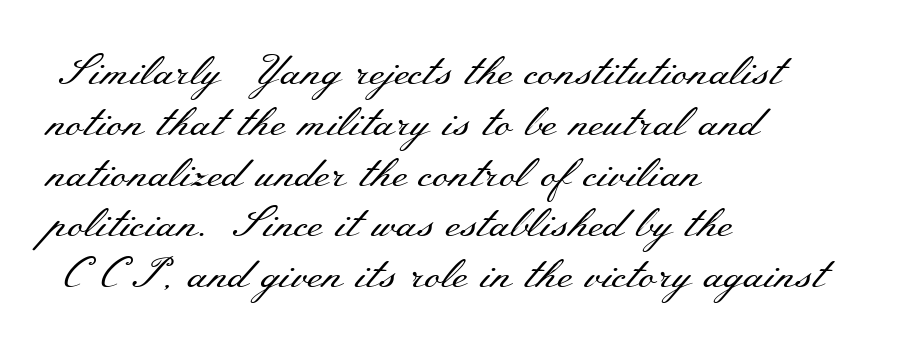
Does the copy run flush right? No — it runs flush left. Regarding serifs, this sample has them. Spacing verdict: proportional, widths tailored to each character. Stems and bowls with no extra thickness — not bold.
